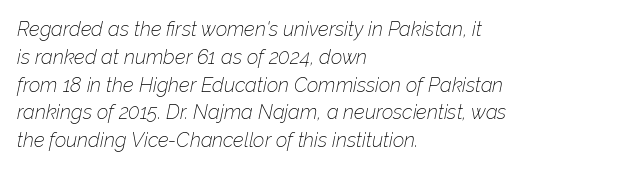
The image shows 20 px text type, italic (leaning right); set left-aligned, normal line spacing (1.39x), normal letter spacing, not underlined.
